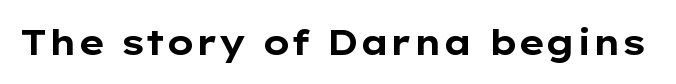
This is sans-serif lettering, the kind often seen on screens and signage. You could call the tracking neutral — neither tight nor loose. Compared with an ordinary text face, these strokes are far heavier — a full bold. The strip under each line holds only bare page.
